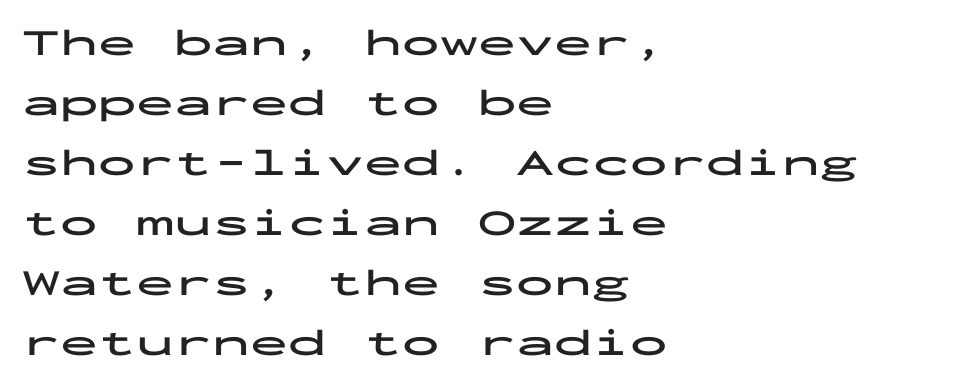
Q: Is the text bold? A: Yes.
Q: Is the text italic (slanted)? A: No, it is upright.
Q: Is the typeface a serif or a sans-serif typeface? A: Sans-serif.
Q: Is the text underlined? A: No.
Q: How is the paragraph aligned? A: Left-aligned.
Q: Is the spacing between letters normal or unusually wide? A: Normal.
Q: Is the spacing between lines tight, normal or loose? A: Normal.
Q: Width (condensed, normal, or wide)? A: Wide.
Q: Stroke contrast? A: Low.
Q: x-height? A: Medium.
Q: Monospaced? A: Yes.
